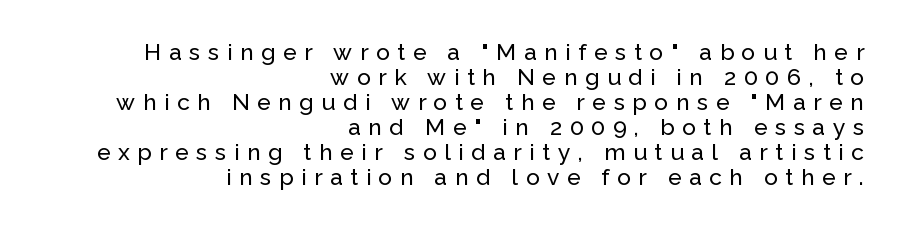
{"italic": "no", "underline": "no", "align": "right", "line_spacing": "tight", "line_spacing_ratio": 1.09, "letter_spacing": "wide", "letter_spacing_em": 0.33, "glyph_px": 23}
